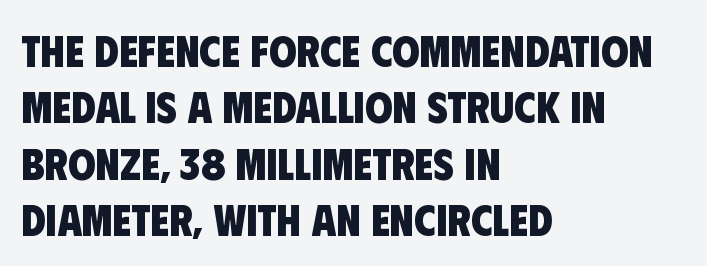
{"serif": "no", "bold": "yes", "weight": "heavy", "width": "condensed", "stroke_contrast": "low", "x_height": "large", "monospaced": "no", "underline": "no", "align": "left", "line_spacing": "normal", "line_spacing_ratio": 1.28, "letter_spacing": "normal", "letter_spacing_em": 0.0, "glyph_px": 44}
